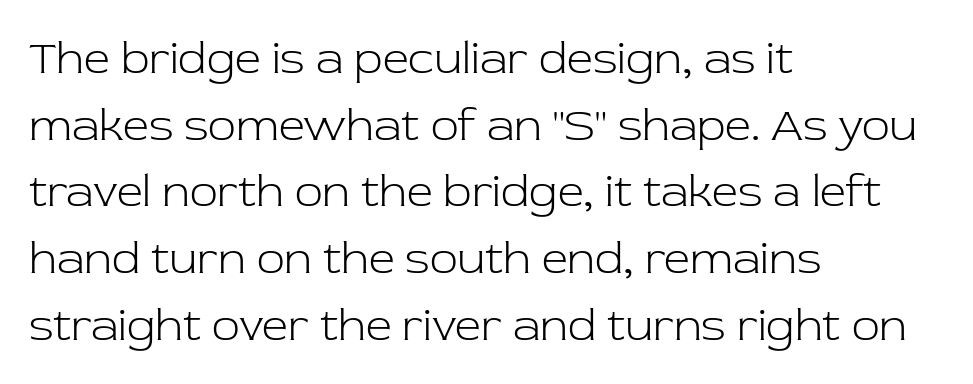
{"serif": "yes", "italic": "no", "bold": "no", "weight": "light", "width": "normal", "stroke_contrast": "low", "x_height": "medium", "monospaced": "no", "underline": "no", "align": "left", "line_spacing": "normal", "line_spacing_ratio": 1.45, "letter_spacing": "normal", "letter_spacing_em": 0.0, "glyph_px": 46}
